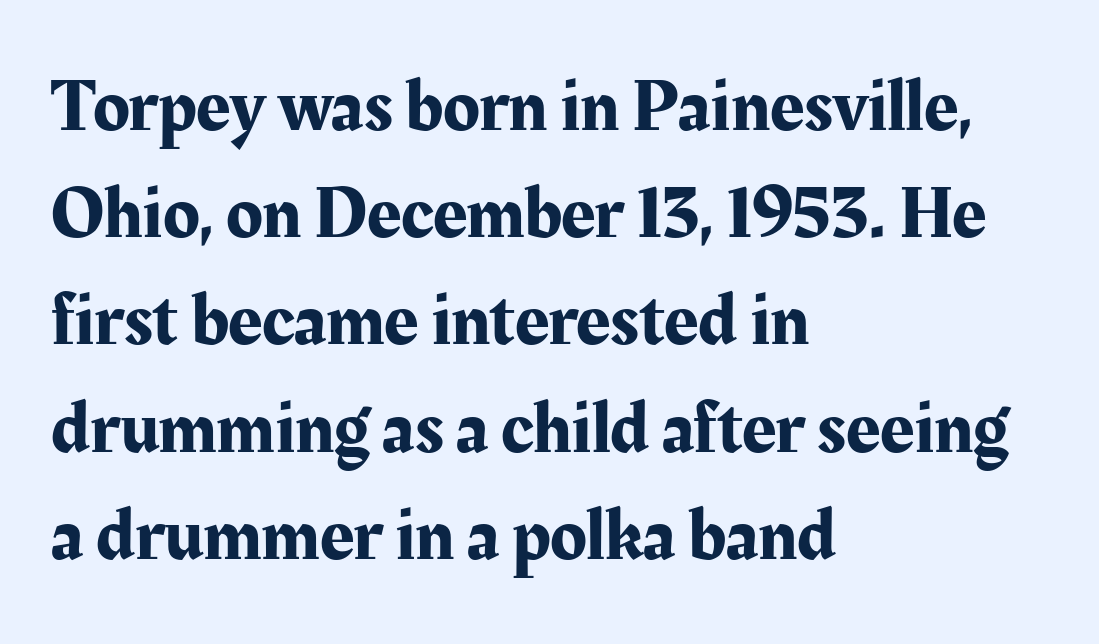
The image shows 75 px serif type, upright; set left-aligned, normal line spacing (1.43x), normal letter spacing, not underlined; medium stroke contrast and a medium x-height.
